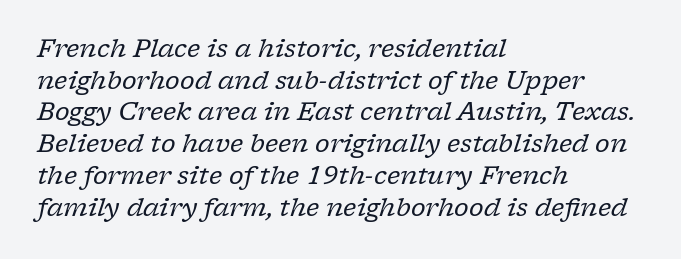
{"italic": "yes", "lean": "right", "slant_degrees": 17, "bold": "no", "underline": "no", "align": "left", "line_spacing": "normal", "line_spacing_ratio": 1.27, "letter_spacing": "normal", "letter_spacing_em": 0.0, "glyph_px": 25}
